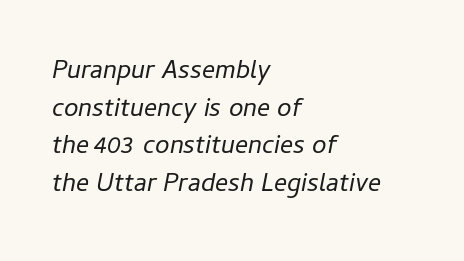
Caption: multi-line text, flush left, ragged right. Tall strokes in this sample are angled rather than plumb. Stroke mass is kept to a normal reading level or below. Regarding leading, the lines here are spaced in the standard way.
